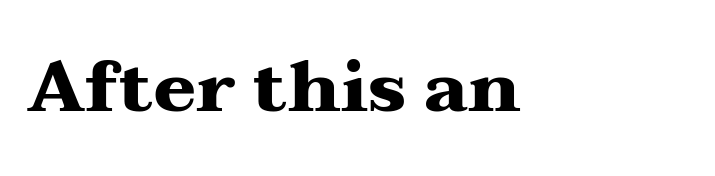
Q: Is the text bold? A: Yes.
Q: Is the text italic (slanted)? A: No, it is upright.
Q: Is the typeface a serif or a sans-serif typeface? A: Serif.
Q: Is the text underlined? A: No.
Q: How is the paragraph aligned? A: Left-aligned.
Q: Is the spacing between letters normal or unusually wide? A: Normal.
Q: Width (condensed, normal, or wide)? A: Wide.
Q: Stroke contrast? A: Medium.
Q: x-height? A: Medium.
Q: Monospaced? A: No.
